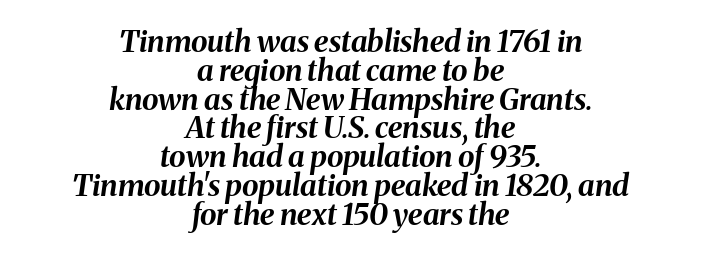
Unmarked baselines from the first word to the last. Each glyph is drawn with heavy, bold strokes. Spacing verdict: proportional, widths tailored to each character. Casual observation: everything's sitting right in the middle. The face used here has a pronounced slope to its letters. Horizontal bands of white between lines are thin slivers.
